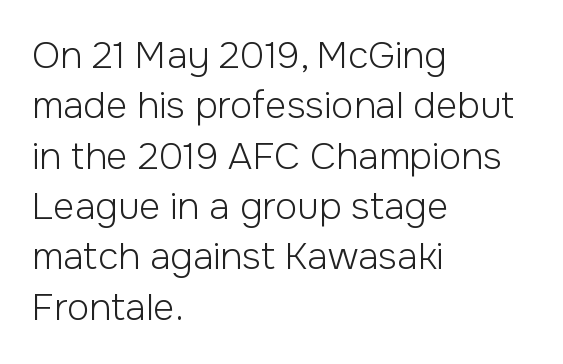
Q: Is the text bold? A: No.
Q: Is the text italic (slanted)? A: No, it is upright.
Q: Is the typeface a serif or a sans-serif typeface? A: Sans-serif.
Q: Is the text underlined? A: No.
Q: How is the paragraph aligned? A: Left-aligned.
Q: Is the spacing between letters normal or unusually wide? A: Normal.
Q: Is the spacing between lines tight, normal or loose? A: Normal.
Q: Width (condensed, normal, or wide)? A: Normal.
Q: Stroke contrast? A: Low.
Q: x-height? A: Medium.
Q: Monospaced? A: No.
